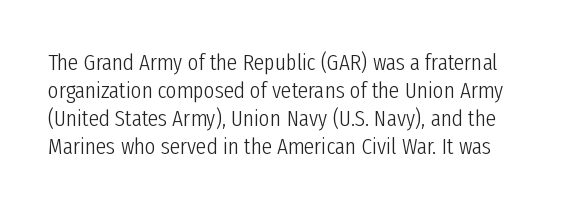
{"italic": "no", "bold": "no", "underline": "no", "line_spacing_ratio": 1.22, "letter_spacing": "normal", "letter_spacing_em": 0.0, "glyph_px": 23}
